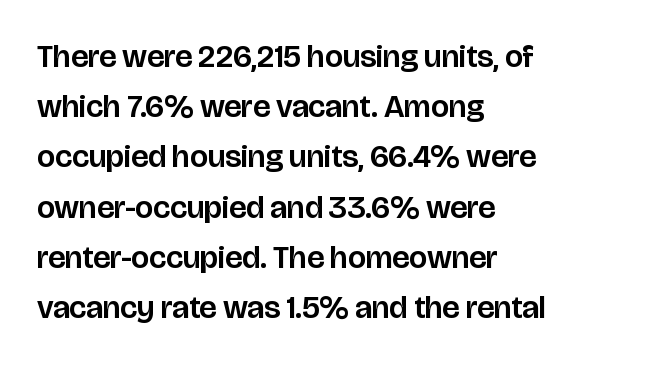
{"serif": "no", "italic": "no", "width": "normal", "stroke_contrast": "low", "x_height": "large", "monospaced": "no", "underline": "no", "align": "left", "line_spacing": "normal", "line_spacing_ratio": 1.57, "letter_spacing": "normal", "letter_spacing_em": 0.0, "glyph_px": 32}
